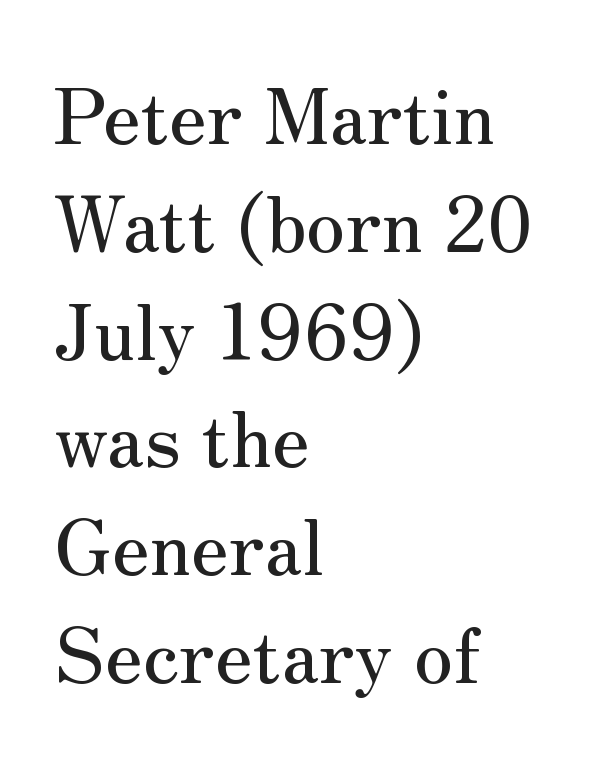
{"serif": "yes", "italic": "no", "width": "normal", "stroke_contrast": "medium", "x_height": "small", "monospaced": "no", "underline": "no", "align": "left", "line_spacing": "normal", "line_spacing_ratio": 1.4, "letter_spacing": "normal", "letter_spacing_em": 0.0, "glyph_px": 77}
